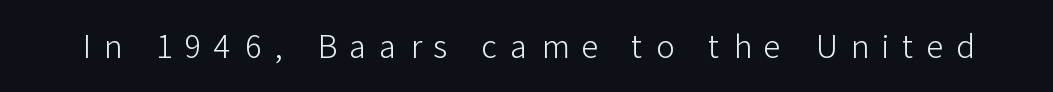
Q: Is the text bold? A: No.
Q: Is the text italic (slanted)? A: No, it is upright.
Q: Is the typeface a serif or a sans-serif typeface? A: Sans-serif.
Q: Is the text underlined? A: No.
Q: Is the spacing between letters normal or unusually wide? A: Unusually wide.
Q: Width (condensed, normal, or wide)? A: Normal.
Q: Stroke contrast? A: Low.
Q: x-height? A: Medium.
Q: Monospaced? A: No.
